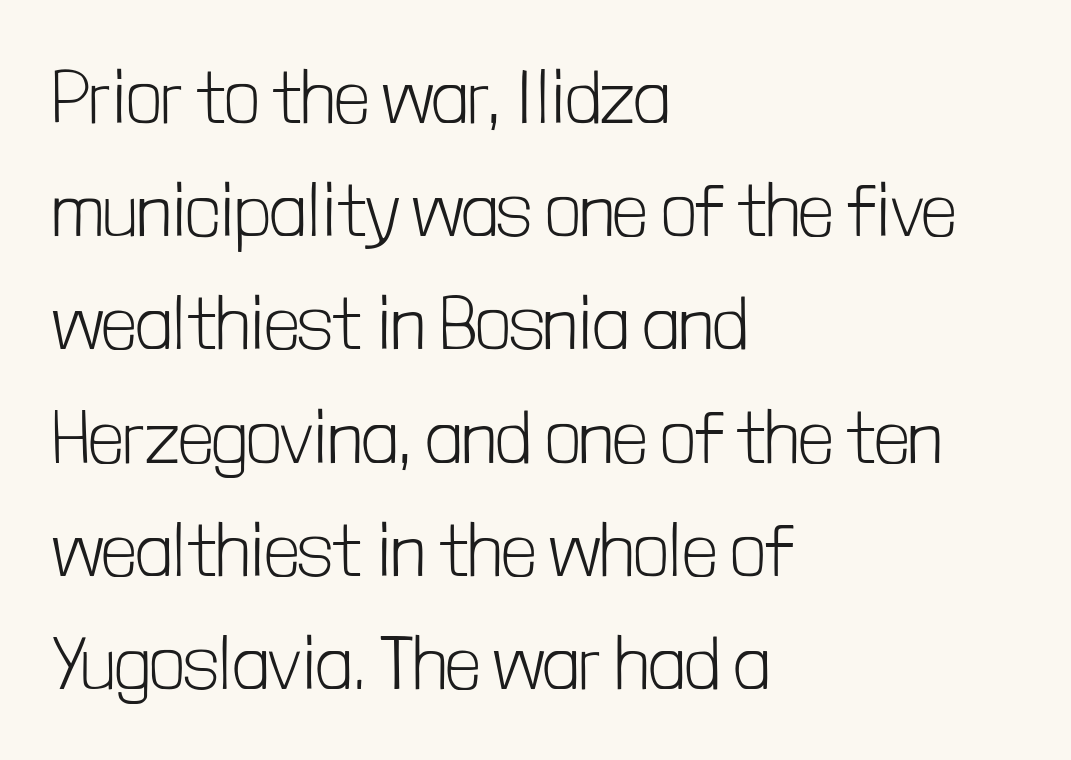
Unlike a traditional serif, this face leaves its strokes unadorned. The lettering stays uniformly vertical, giving the passage a roman look. Horizontal bands of white between lines are of average thickness. The letters look calm and open, with moderate or lighter stems. A classic flush-left, rag-right setting is used for this passage. Students, note that the glyphs here touch the page at normal intervals.
